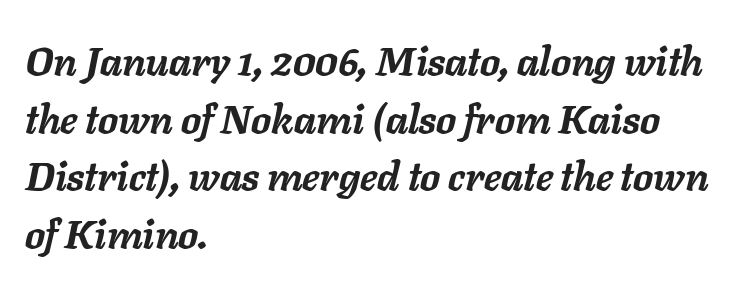
The image shows 40 px semibold type, italic (leaning right); set left-aligned, normal line spacing (1.44x), normal letter spacing, not underlined; low stroke contrast and a medium x-height.
